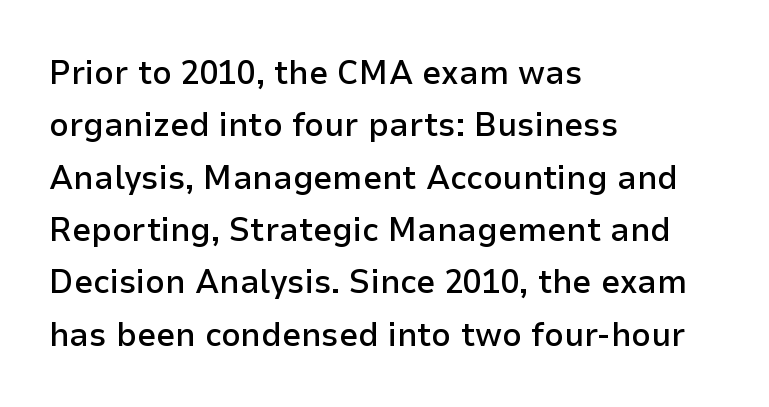
Tracking value appears to be zero — textbook default spacing. Descenders are the only things crossing below the line. Horizontally, the lines are justified to the leading edge only. The rows are spaced the way most documents space them. Moderately thickened strokes mark this as semibold type. This sample uses a sans-serif face.
